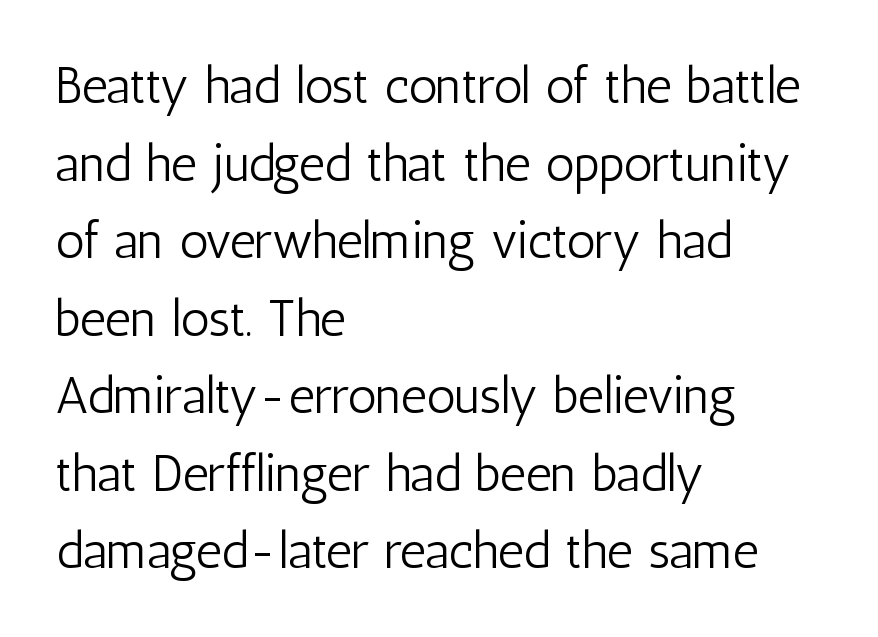
{"serif": "no", "italic": "no", "bold": "no", "weight": "light", "width": "condensed", "stroke_contrast": "low", "x_height": "medium", "monospaced": "no", "underline": "no", "align": "left", "line_spacing": "normal", "line_spacing_ratio": 1.52, "letter_spacing": "normal", "letter_spacing_em": 0.0, "glyph_px": 51}
